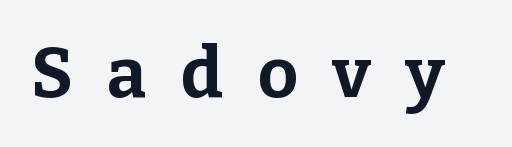
The image shows 70 px bold serif type, upright; set unusually wide letter spacing (+0.49 em), not underlined; low stroke contrast and a medium x-height.
